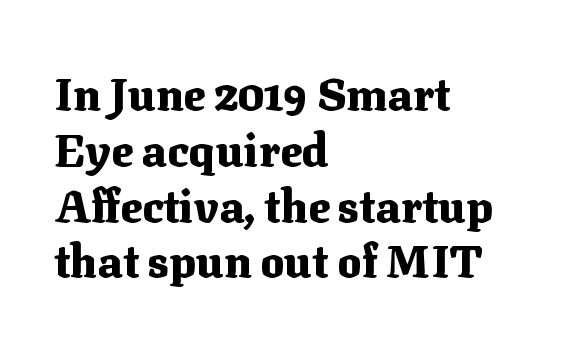
Q: Is the text bold? A: Yes.
Q: Is the text italic (slanted)? A: No, it is upright.
Q: Is the typeface a serif or a sans-serif typeface? A: Serif.
Q: Is the text underlined? A: No.
Q: How is the paragraph aligned? A: Left-aligned.
Q: Is the spacing between letters normal or unusually wide? A: Normal.
Q: Width (condensed, normal, or wide)? A: Normal.
Q: Stroke contrast? A: Medium.
Q: x-height? A: Medium.
Q: Monospaced? A: No.
